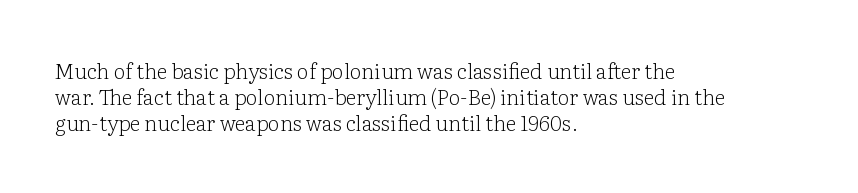
{"italic": "no", "bold": "no", "underline": "no", "align": "left", "line_spacing_ratio": 1.24, "letter_spacing": "normal", "letter_spacing_em": 0.0, "glyph_px": 21}
